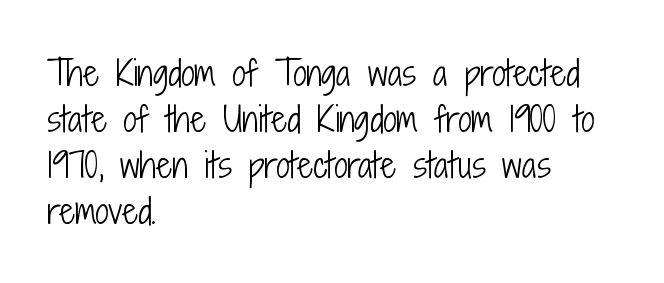
This sample has the flowing, uneven cadence of proportional lettering. Caption: multi-line text, flush left, ragged right. Reading down the column, the eye jumps a familiar distance to each next line. In terms of letterspacing, this is plain default setting. This reads as an unemphasized weight, regular at the heaviest. The words here are not underlined.
